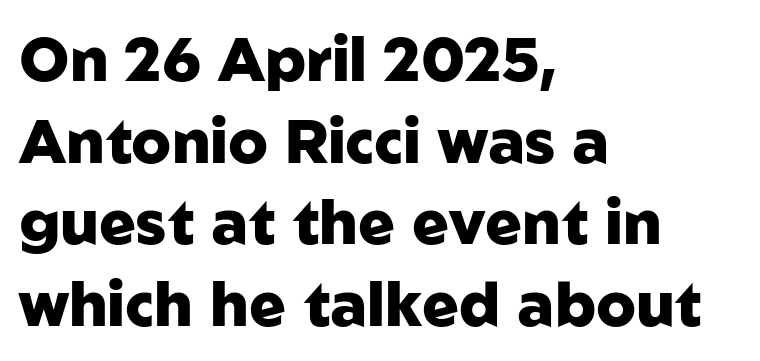
The image shows 61 px heavy sans-serif type, upright; set left-aligned, normal line spacing (1.34x), normal letter spacing, not underlined; low stroke contrast and a medium x-height.
